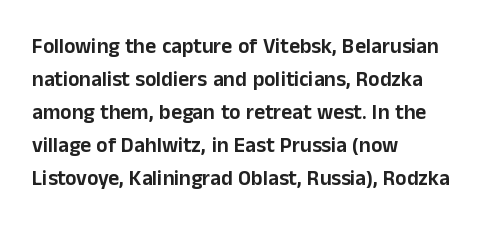
Do the letters lean? They stand straight. You could call the tracking neutral — neither tight nor loose. The passage shown is not underscored anywhere. The ragged edge is on the right, which tells us the setting is flush left. Students, observe: this is what conventionally led text looks like.
